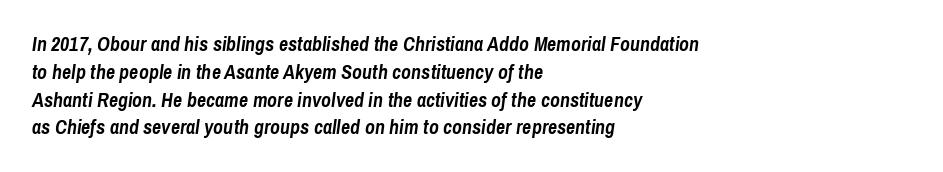
The image shows 20 px bold type, italic (leaning right); set left-aligned, normal line spacing (1.39x), normal letter spacing, not underlined.
